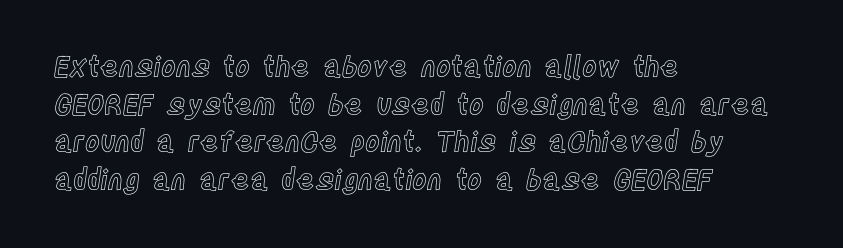
Q: Is the text italic (slanted)? A: Yes.
Q: Is the text underlined? A: No.
Q: How is the paragraph aligned? A: Left-aligned.
Q: Is the spacing between letters normal or unusually wide? A: Normal.
Q: Is the spacing between lines tight, normal or loose? A: Normal.
Q: Width (condensed, normal, or wide)? A: Condensed.
Q: x-height? A: Large.
Q: Monospaced? A: No.
